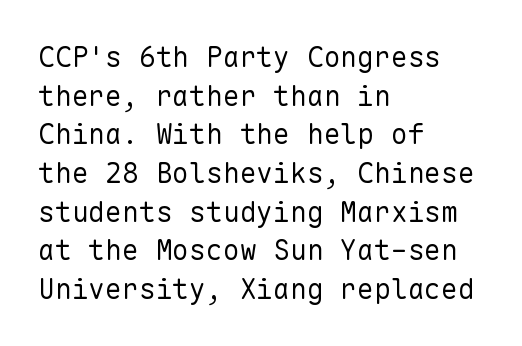
The image shows 28 px regular-weight sans-serif type, upright, monospaced; set left-aligned, normal line spacing (1.38x), normal letter spacing, not underlined; low stroke contrast and a medium x-height.
